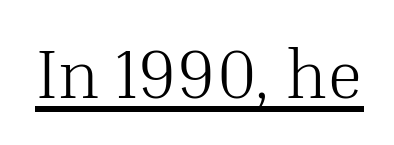
Compared with undecorated copy, this sample adds a rule below the words. Type style note: has serifs. How are the letters spaced? Ordinarily, with no added tracking. Spacing verdict: proportional, widths tailored to each character. No heavy texture on the line: the type isn't bold.
